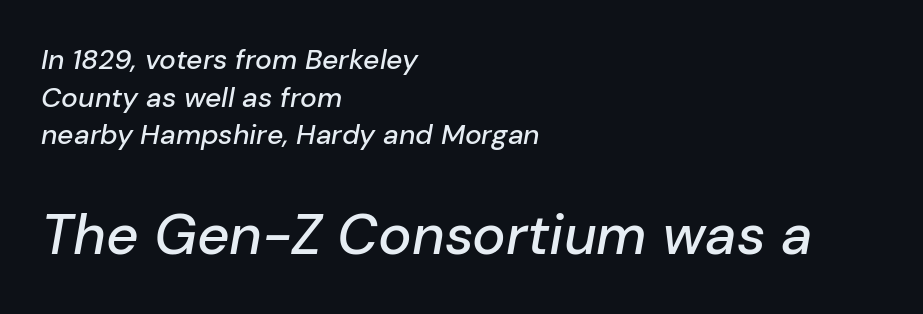
The image shows 56 px text type, italic (leaning right); set left-aligned, normal line spacing (1.34x), normal letter spacing, not underlined; the second (bottom) block is 2.0x larger; low stroke contrast and a medium x-height.
